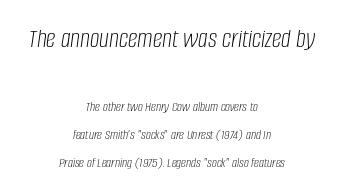
Q: Is the text bold? A: No.
Q: Is the text italic (slanted)? A: Yes, it leans right by about 8 degrees.
Q: Is the text underlined? A: No.
Q: How is the paragraph aligned? A: Centered.
Q: Is the spacing between letters normal or unusually wide? A: Normal.
Q: Is the spacing between lines tight, normal or loose? A: Loose.
Q: Which block of text is set in a larger size, the first (top) or the second (bottom)? A: The first (top) one.
